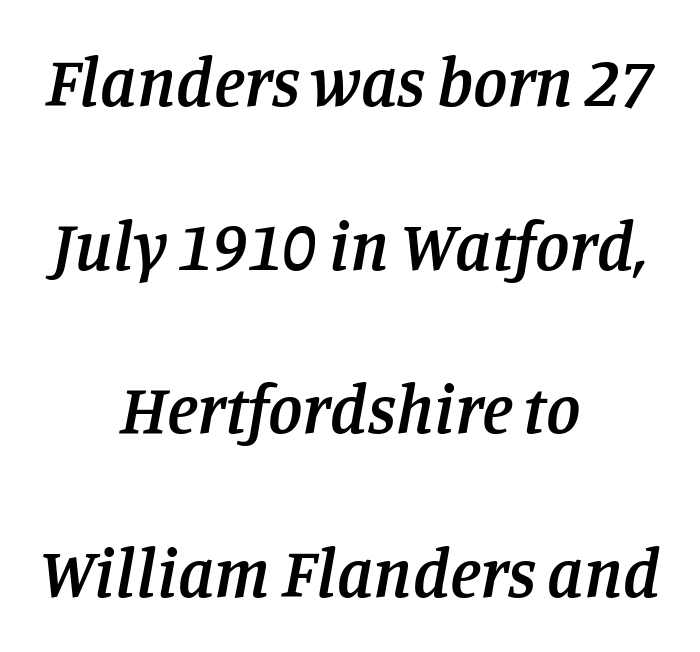
{"serif": "yes", "italic": "yes", "lean": "right", "slant_degrees": 11, "bold": "semi", "weight": "semibold", "width": "normal", "stroke_contrast": "low", "x_height": "large", "monospaced": "no", "underline": "no", "align": "center", "line_spacing": "loose", "line_spacing_ratio": 2.37, "letter_spacing": "normal", "letter_spacing_em": 0.0, "glyph_px": 69}
